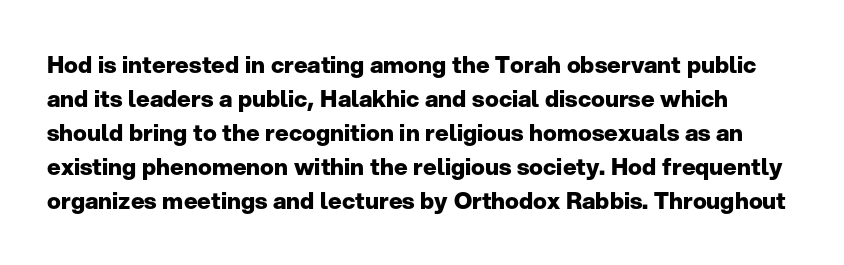
Rule under the text: the space is simply empty. Line spacing here is normal. The letters stand upright; this is a roman face. Typographic density is high because the face is bold. Inter-character spacing is left at the font's built-in metrics.
